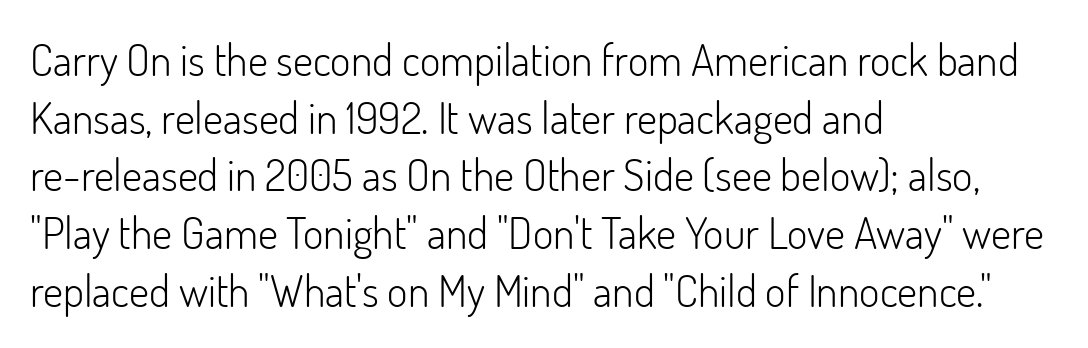
{"serif": "no", "italic": "no", "bold": "no", "weight": "light", "width": "normal", "stroke_contrast": "low", "x_height": "small", "monospaced": "no", "underline": "no", "align": "left", "line_spacing": "normal", "line_spacing_ratio": 1.31, "letter_spacing": "normal", "letter_spacing_em": 0.0, "glyph_px": 44}
